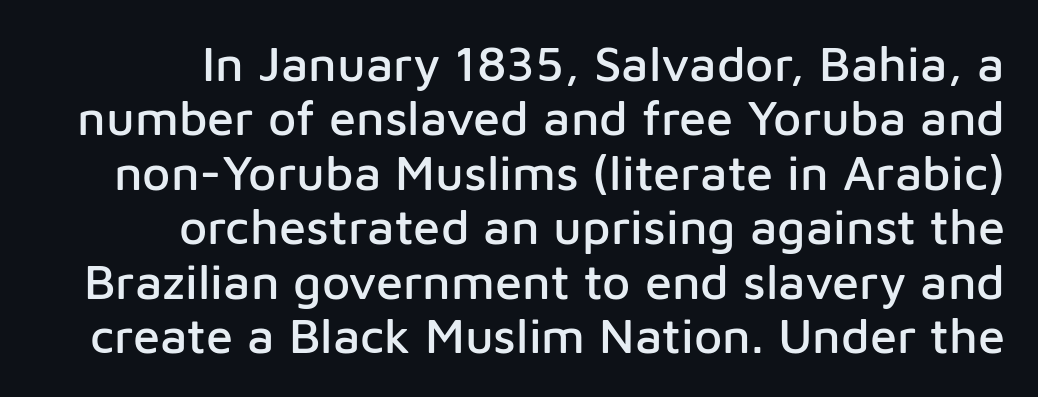
The image shows 49 px sans-serif type, upright; set right-aligned, tight line spacing (1.11x), normal letter spacing, not underlined; low stroke contrast and a medium x-height.
